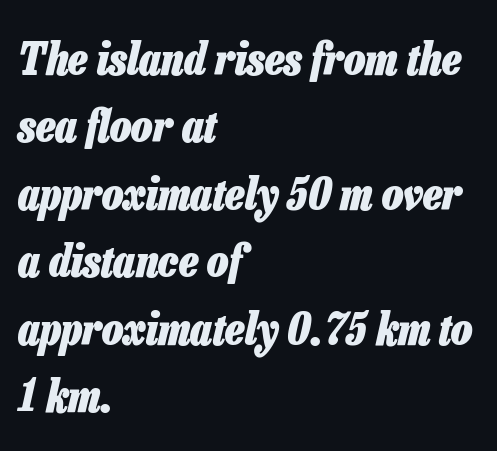
You could call the tracking neutral — neither tight nor loose. Casual observation: everything's shoved over to the left. How heavy is the stroke? Heavy — this is a bold. Descenders are the only things crossing below the line.
